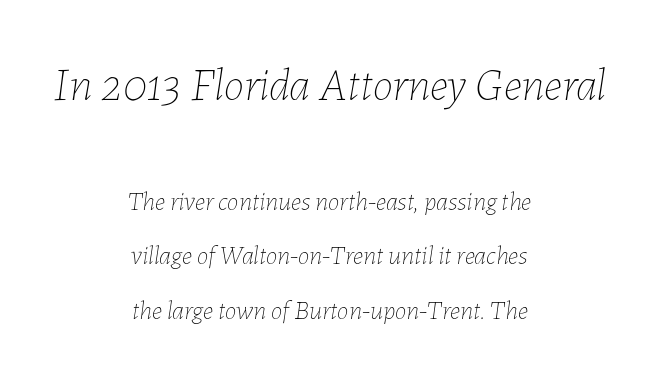
Q: Is the text bold? A: No.
Q: Is the text italic (slanted)? A: Yes, it leans right by about 7 degrees.
Q: Is the text underlined? A: No.
Q: How is the paragraph aligned? A: Centered.
Q: Is the spacing between letters normal or unusually wide? A: Normal.
Q: Is the spacing between lines tight, normal or loose? A: Loose.
Q: Which block of text is set in a larger size, the first (top) or the second (bottom)? A: The first (top) one.
Q: Width (condensed, normal, or wide)? A: Normal.
Q: Stroke contrast? A: Low.
Q: x-height? A: Medium.
Q: Monospaced? A: No.
